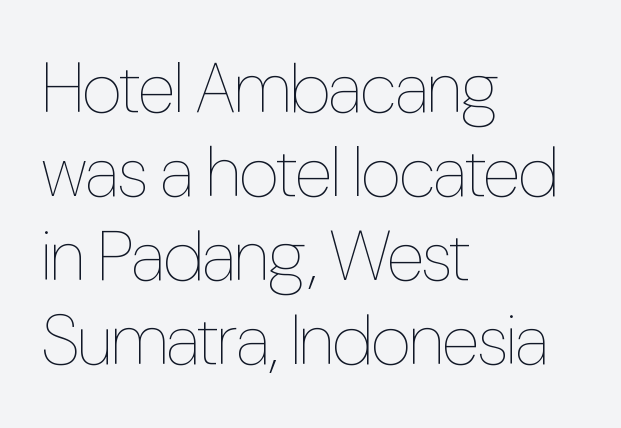
The text block is weighted toward the left margin, trailing off unevenly rightward. The passage shown is typed in a proportional face where columns would drift. The strokes are not fattened; the text isn't bold. Unmarked baselines from the first word to the last.
